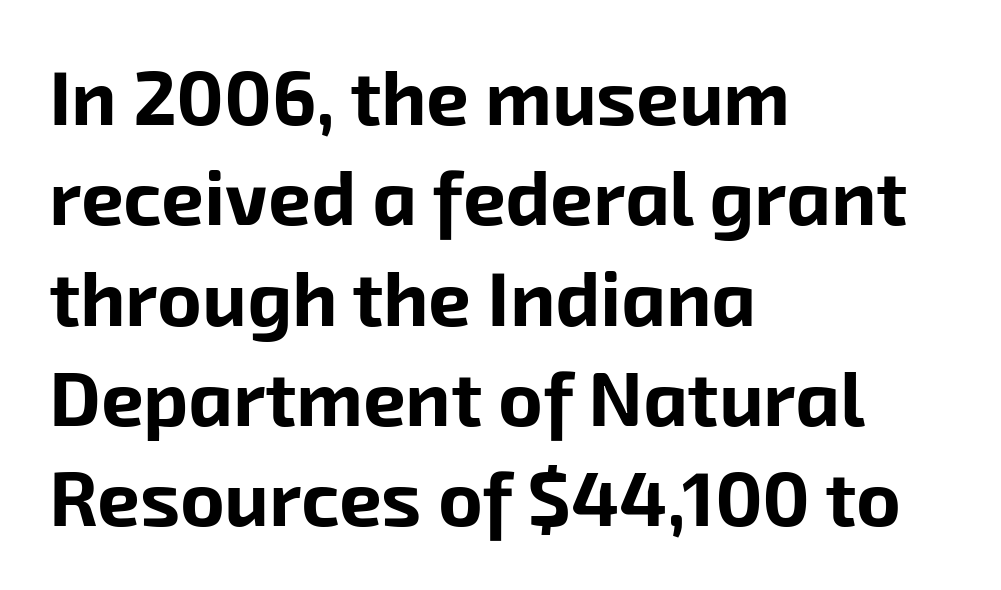
{"serif": "no", "bold": "yes", "weight": "bold", "width": "normal", "stroke_contrast": "low", "x_height": "medium", "monospaced": "no", "underline": "no", "align": "left", "line_spacing": "normal", "line_spacing_ratio": 1.32, "letter_spacing": "normal", "letter_spacing_em": 0.0, "glyph_px": 76}
